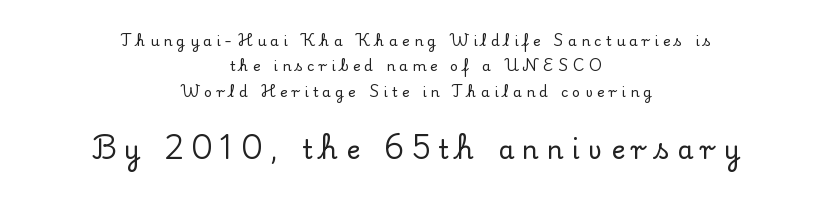
The image shows 26 px text type, upright; set centered, line spacing 1.81x, unusually wide letter spacing (+0.31 em), not underlined; the second (bottom) block is 1.86x larger.
